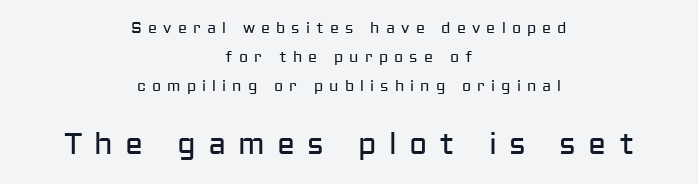
The image shows 30 px regular-weight sans-serif type, upright; set centered, loose line spacing (1.92x), unusually wide letter spacing (+0.41 em), not underlined; the second (bottom) block is 2.0x larger; low stroke contrast and a medium x-height.
